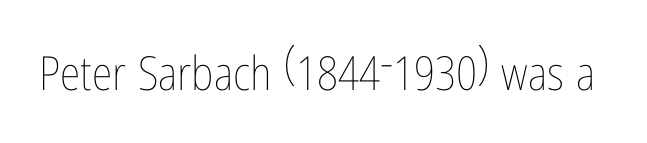
The image shows 47 px thin, condensed type, upright; set normal letter spacing, not underlined; low stroke contrast and a medium x-height.
